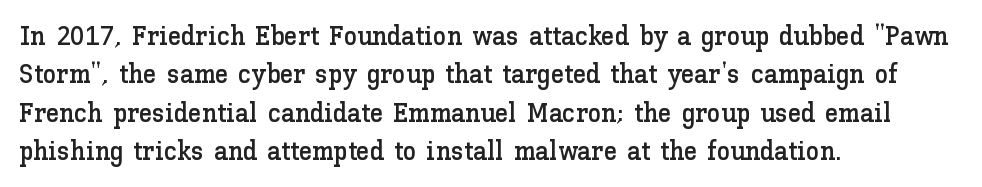
Q: Is the text italic (slanted)? A: No, it is upright.
Q: Is the text underlined? A: No.
Q: How is the paragraph aligned? A: Left-aligned.
Q: Is the spacing between letters normal or unusually wide? A: Normal.
Q: Is the spacing between lines tight, normal or loose? A: Normal.
